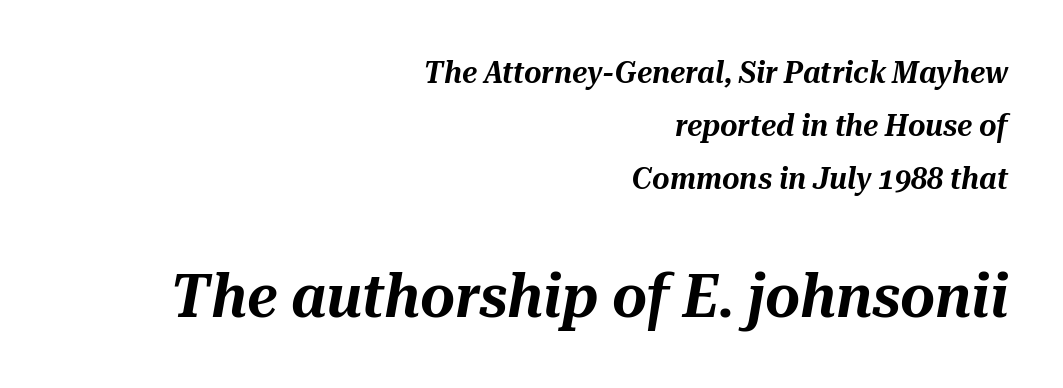
{"italic": "yes", "lean": "right", "slant_degrees": 10, "width": "normal", "stroke_contrast": "medium", "x_height": "medium", "monospaced": "no", "underline": "no", "align": "right", "line_spacing_ratio": 1.76, "letter_spacing": "normal", "letter_spacing_em": 0.0, "larger_block": "second", "size_ratio": 2.0, "glyph_px": 60}
